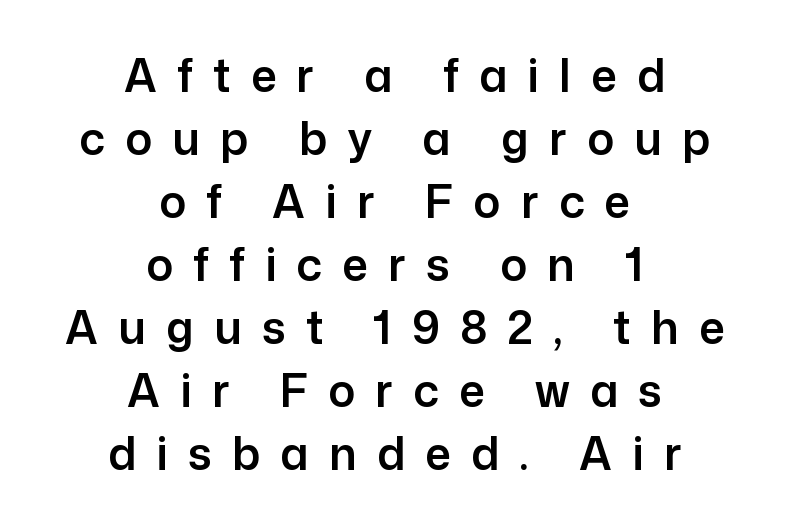
Q: Is the text italic (slanted)? A: No, it is upright.
Q: Is the typeface a serif or a sans-serif typeface? A: Sans-serif.
Q: Is the text underlined? A: No.
Q: How is the paragraph aligned? A: Centered.
Q: Is the spacing between letters normal or unusually wide? A: Unusually wide.
Q: Is the spacing between lines tight, normal or loose? A: Normal.
Q: Width (condensed, normal, or wide)? A: Normal.
Q: Stroke contrast? A: Low.
Q: x-height? A: Medium.
Q: Monospaced? A: No.
